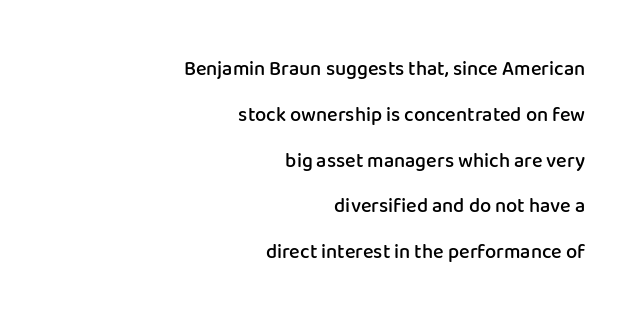
{"italic": "no", "bold": "semi", "underline": "no", "align": "right", "line_spacing": "loose", "line_spacing_ratio": 2.29, "letter_spacing": "normal", "letter_spacing_em": 0.0, "glyph_px": 20}
